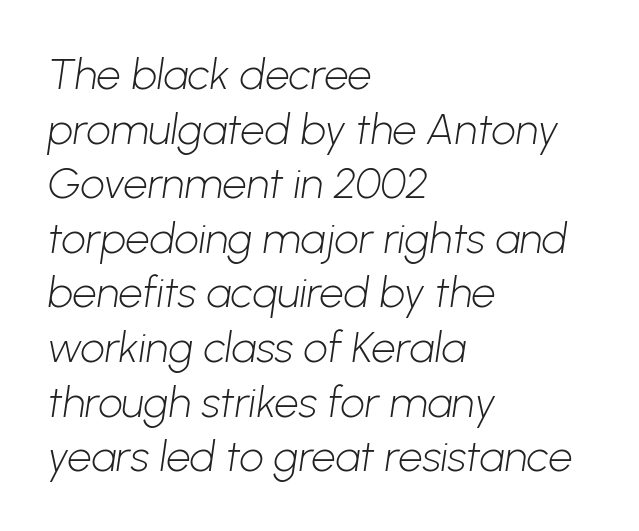
You could not count columns in this text — the font is proportionally spaced. Leading matches the norm, producing a regular column. The type is set solid horizontally, with unmodified tracking. Check under the words: just untouched page.
